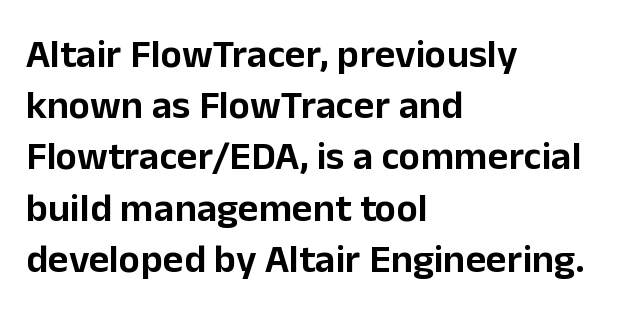
{"serif": "no", "italic": "no", "width": "normal", "stroke_contrast": "low", "x_height": "medium", "monospaced": "no", "underline": "no", "align": "left", "line_spacing": "normal", "line_spacing_ratio": 1.28, "letter_spacing": "normal", "letter_spacing_em": 0.0, "glyph_px": 40}
